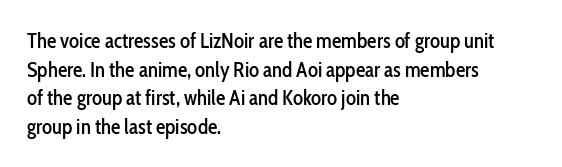
{"italic": "no", "underline": "no", "align": "left", "line_spacing": "normal", "line_spacing_ratio": 1.36, "letter_spacing": "normal", "letter_spacing_em": 0.0, "glyph_px": 21}
